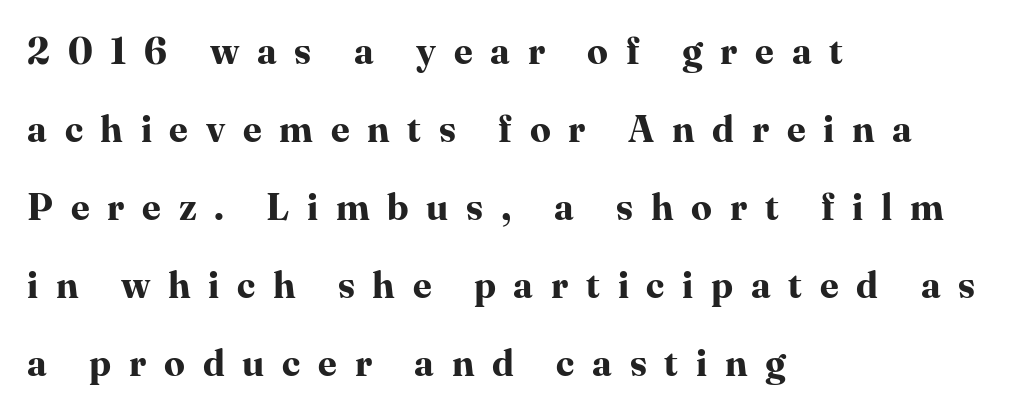
{"serif": "yes", "italic": "no", "bold": "yes", "weight": "bold", "width": "normal", "stroke_contrast": "high", "x_height": "medium", "monospaced": "no", "underline": "no", "align": "left", "line_spacing": "loose", "line_spacing_ratio": 2.11, "letter_spacing": "wide", "letter_spacing_em": 0.48, "glyph_px": 37}
